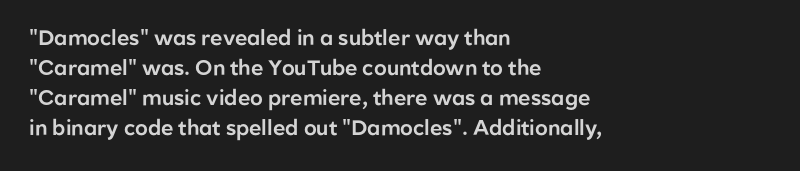
The gaps between neighbouring characters are ordinary and unremarkable. This rendering uses left alignment, leaving the right contour irregular. Horizontal bands of white between lines are of average thickness. The strip under each line holds only bare page. It's the straight-up-and-down kind of type.
